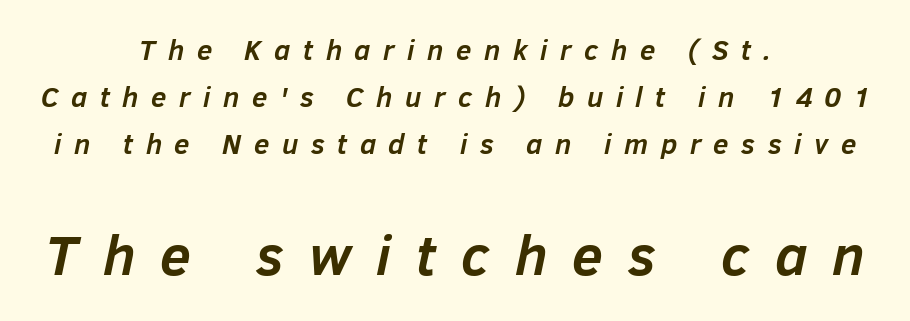
{"italic": "yes", "lean": "right", "slant_degrees": 12, "bold": "yes", "weight": "semibold", "width": "normal", "stroke_contrast": "low", "x_height": "medium", "monospaced": "no", "underline": "no", "align": "center", "line_spacing": "normal", "line_spacing_ratio": 1.67, "letter_spacing": "wide", "letter_spacing_em": 0.45, "larger_block": "second", "size_ratio": 2.0, "glyph_px": 56}
